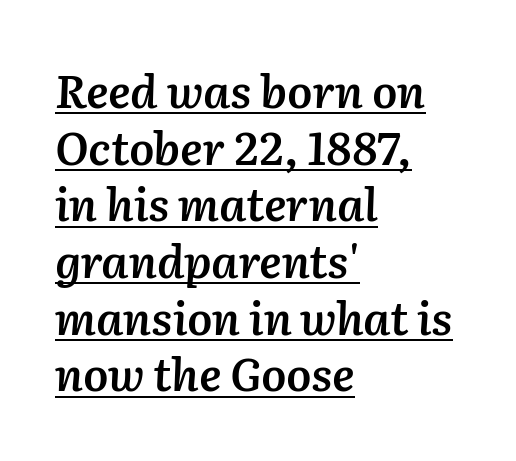
The image shows 45 px semibold type, italic (leaning right); set left-aligned, normal line spacing (1.26x), normal letter spacing, underlined; medium stroke contrast and a medium x-height.
